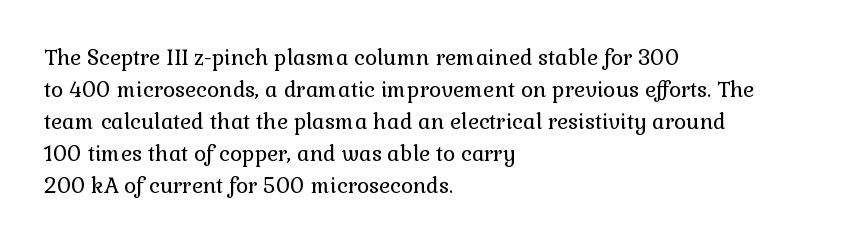
Q: Is the text bold? A: No.
Q: Is the text italic (slanted)? A: No, it is upright.
Q: Is the text underlined? A: No.
Q: How is the paragraph aligned? A: Left-aligned.
Q: Is the spacing between letters normal or unusually wide? A: Normal.
Q: Is the spacing between lines tight, normal or loose? A: Normal.
